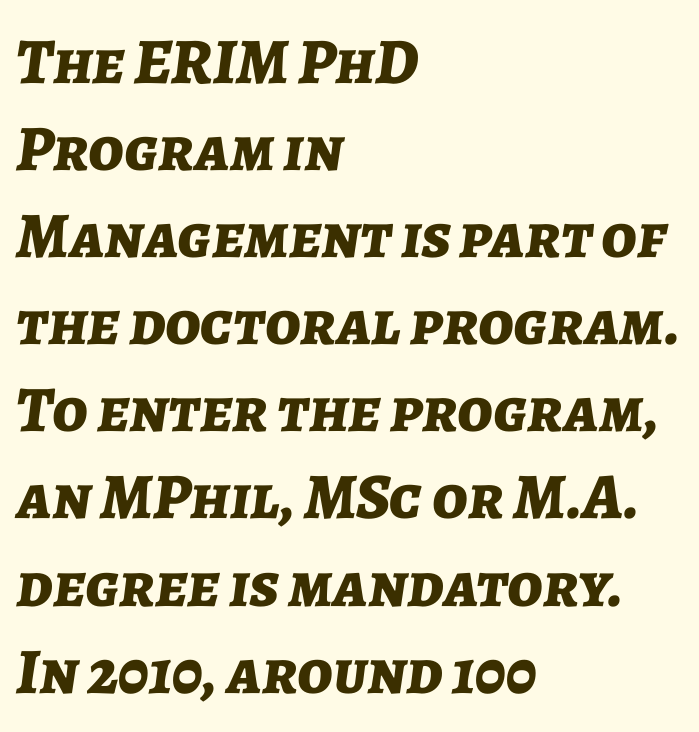
The image shows 65 px bold type, italic (leaning right); set left-aligned, normal line spacing (1.34x), normal letter spacing, not underlined; low stroke contrast and a medium x-height.
